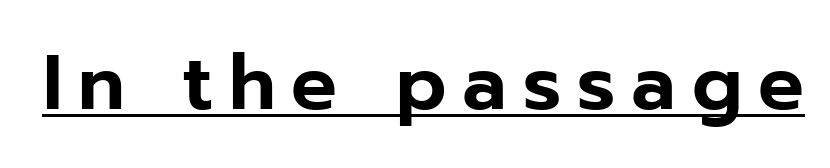
Do the characters align in a grid? No, the font is proportional. Designer's note — italics off, roman on. The rendering uses the underline text-decoration. A typesetter would label this face a sans. Letter spacing: wide.
